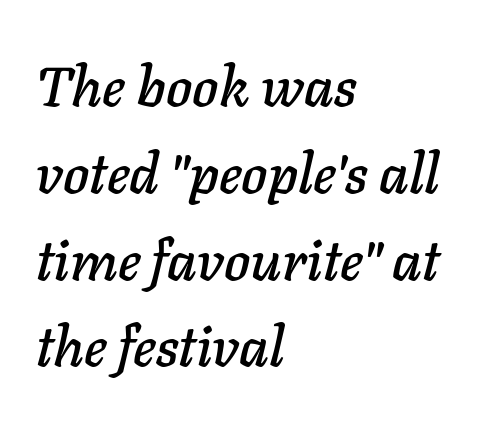
This sample uses an oblique cut, with every glyph tilted off the vertical. Compared with typical body copy, the letter spacing here is the same. Glance below the letters and you will spot only blank space. The block of text has a typical density, with ordinary space between rows. The face used here is proportionally spaced, like ordinary book or web type. This rendering uses left alignment, leaving the right contour irregular.
